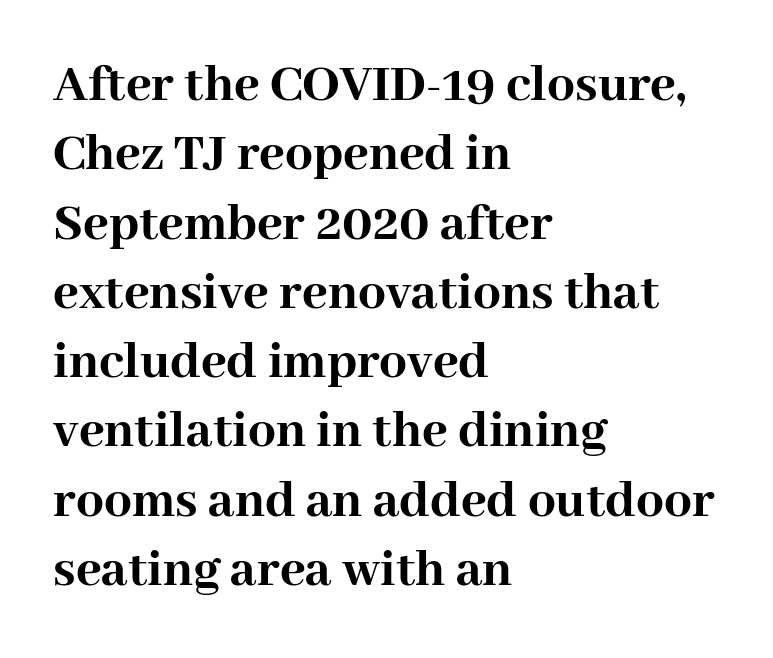
Nobody touched the tracking dial on this one. Quick note: underline off. Stroke terminals: seriffed. The typesetting leans heavy: a genuine bold. Note the varied advance widths — an 'i' is clearly narrower than an 'm'. The leading is moderate, giving the passage an even texture.
